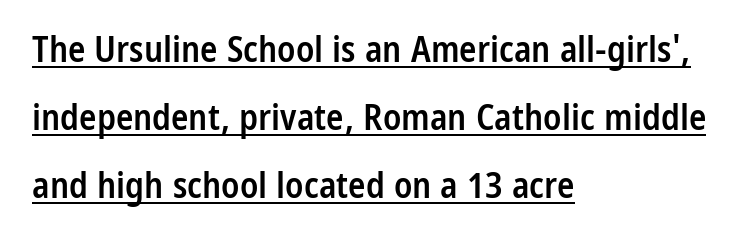
Ascenders rise straight up at ninety degrees. This rendering employs a face without finishing strokes, i.e., a sans-serif. Honestly, the underline is the first thing you notice here. The letters advance in unequal steps, a hallmark of proportional type. Line starts are locked; line ends wander.
